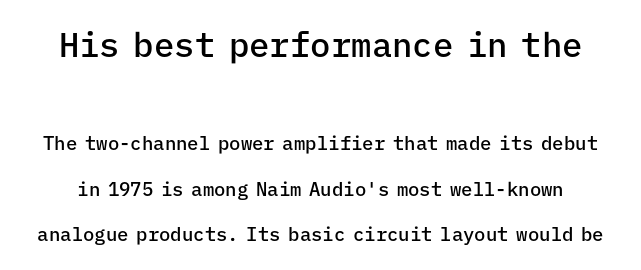
The image shows 34 px semibold sans-serif type, upright, monospaced; set loose line spacing (2.39x), normal letter spacing, not underlined; the first (top) block is 1.79x larger; low stroke contrast and a medium x-height.
